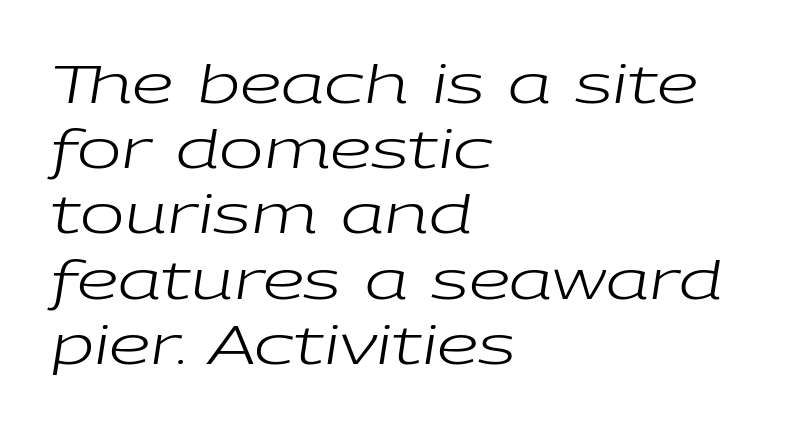
The face used here is rendered with its standard letterfit. If you drew a line through each stem, it would be angled. The rendering uses natural spacing where letterforms have individual widths. These lines stack with their left ends in a neat column.
